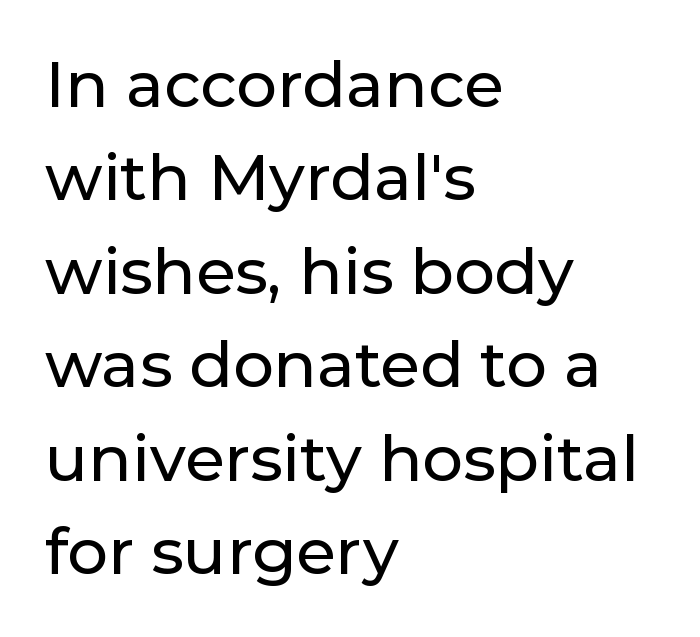
Honestly, there is no underline to notice here at all. The passage shown is typed in a proportional face where columns would drift. Vertical spacing — default. Nobody touched the tracking dial on this one. Look at the bottom of the vertical strokes: they stop flat, with no serifs.
